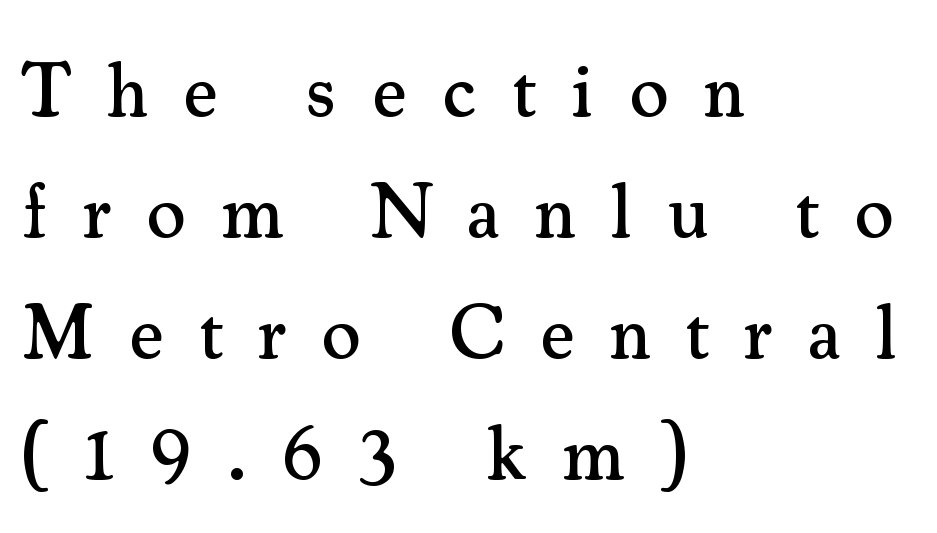
{"serif": "yes", "italic": "no", "width": "normal", "stroke_contrast": "medium", "x_height": "small", "monospaced": "no", "underline": "no", "align": "left", "line_spacing": "normal", "line_spacing_ratio": 1.59, "letter_spacing": "wide", "letter_spacing_em": 0.46, "glyph_px": 76}
